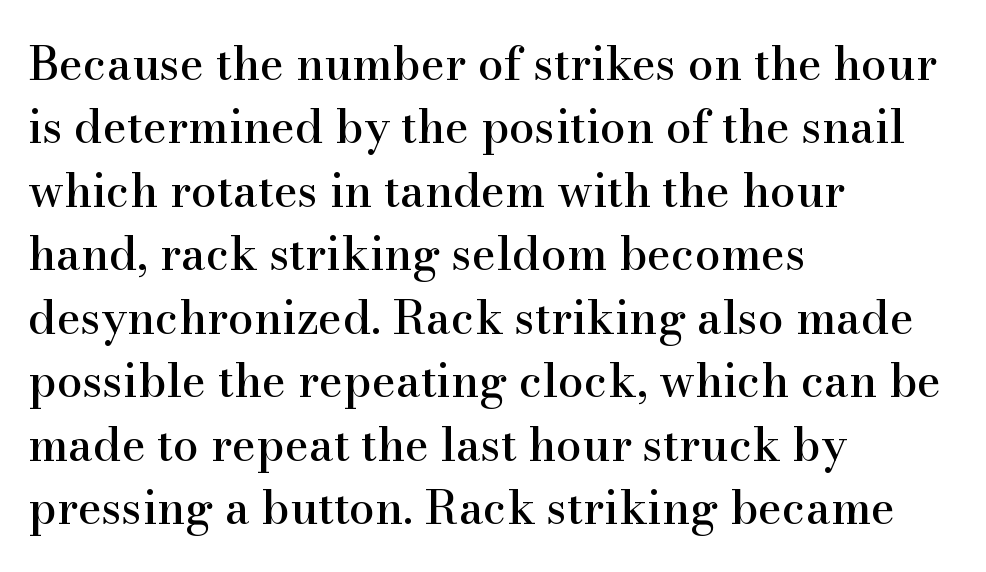
{"serif": "yes", "italic": "no", "width": "normal", "stroke_contrast": "high", "x_height": "small", "monospaced": "no", "underline": "no", "align": "left", "line_spacing": "normal", "line_spacing_ratio": 1.38, "letter_spacing": "normal", "letter_spacing_em": 0.0, "glyph_px": 46}
